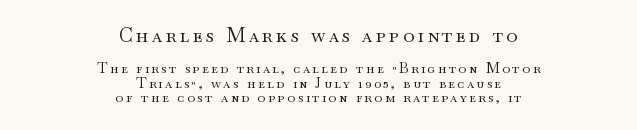
The image shows 20 px text type, upright; set centered, tight line spacing (1.05x), not underlined; the first (top) block is 1.43x larger.
